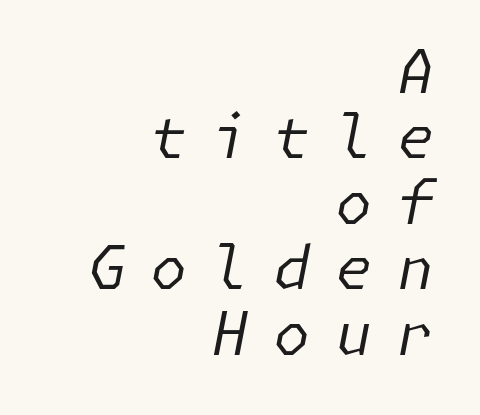
Q: Is the text bold? A: No.
Q: Is the text italic (slanted)? A: Yes, it leans right by about 11 degrees.
Q: Is the text underlined? A: No.
Q: How is the paragraph aligned? A: Right-aligned.
Q: Is the spacing between letters normal or unusually wide? A: Unusually wide.
Q: Is the spacing between lines tight, normal or loose? A: Tight.
Q: Width (condensed, normal, or wide)? A: Normal.
Q: Stroke contrast? A: Low.
Q: x-height? A: Medium.
